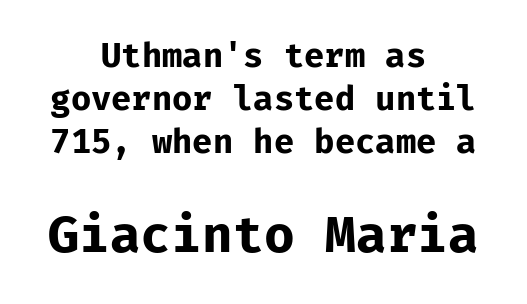
The image shows 50 px bold sans-serif type, upright, monospaced; set centered, normal line spacing (1.3x), normal letter spacing, not underlined; the second (bottom) block is 1.52x larger; low stroke contrast and a medium x-height.
